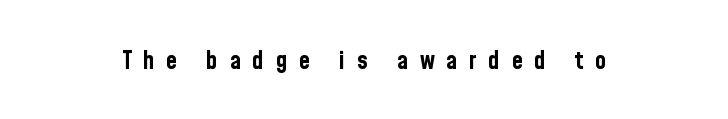
Q: Is the text bold? A: Yes.
Q: Is the text italic (slanted)? A: No, it is upright.
Q: Is the text underlined? A: No.
Q: Is the spacing between letters normal or unusually wide? A: Unusually wide.
